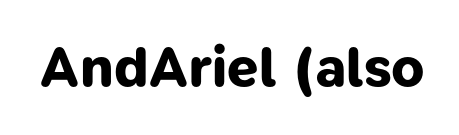
Is the letter spacing exaggerated? No — it looks like the ordinary default. A full-strength bold gives these letters their thick strokes. Classification — sans serif. You could not count columns in this text — the font is proportionally spaced. The strip under each line holds only bare page.
